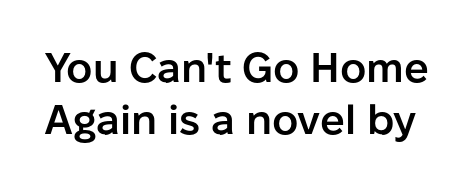
What's the leading like? Ordinary, nothing unusual. Students, note that the glyphs here touch the page at normal intervals. The passage shown is semibold, sitting just below true bold. Each letter keeps its own natural width here, so spacing adapts to shape.
